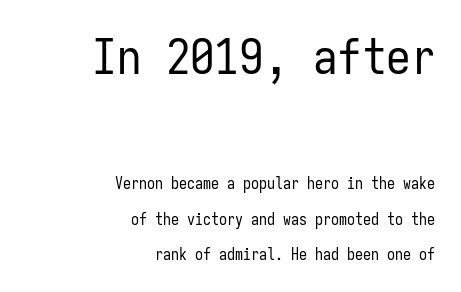
These lines are rendered in a fixed-pitch font. These glyphs show unthickened strokes, regular width or finer. Notice how the passage keeps a crisp vertical edge on the right only. The line texture is even and compact thanks to regular tracking. This rendering features lettering with no underline.
